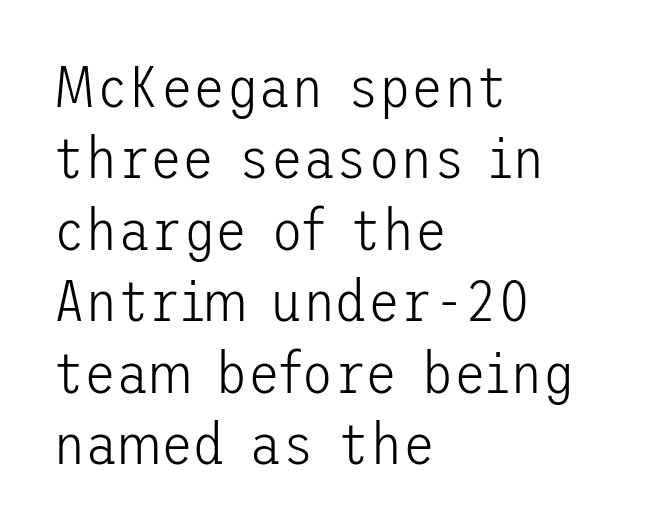
The image shows 59 px light sans-serif type, upright; set left-aligned, line spacing 1.21x, normal letter spacing, not underlined; low stroke contrast and a medium x-height.
